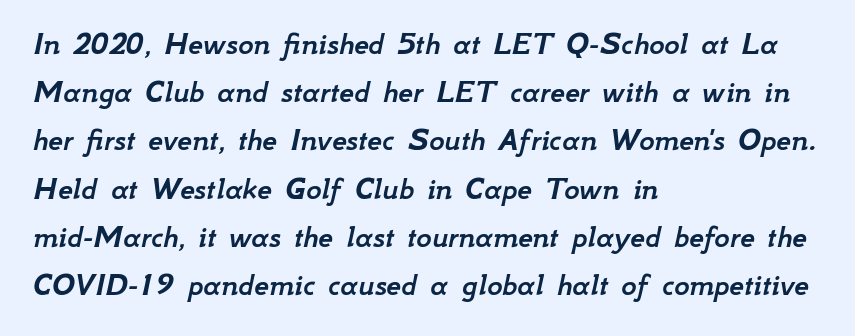
A student would call this left alignment; a typographer would say flush left, rag right. Here the designer chose a conventional face with non-uniform glyph widths. Honestly, the letter spacing is just normal — you wouldn't notice it. Characters are canted at an angle relative to the baseline's perpendicular. The lines sit at an ordinary, default distance from one another.
